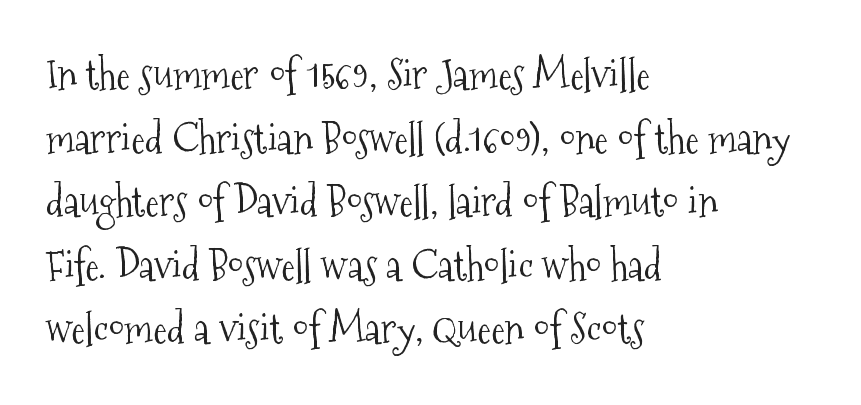
The image shows 41 px light, condensed serif type, upright; set left-aligned, normal line spacing (1.55x), normal letter spacing, not underlined; medium stroke contrast and a medium x-height.
